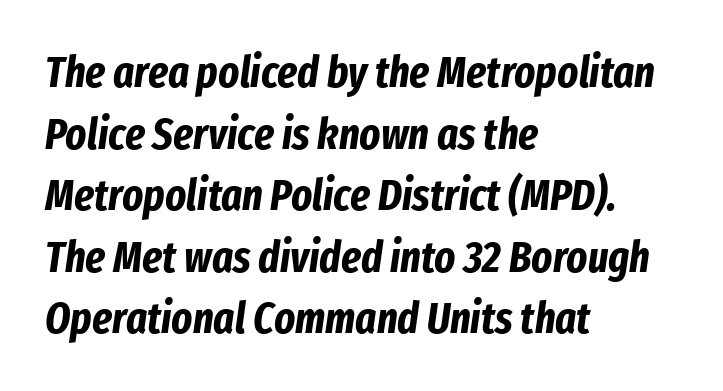
Horizontal alignment here is leftward, the default for most running prose. Do the characters align in a grid? No, the font is proportional. The face used here has the dense, thick strokes of a bold. Leading: standard.
